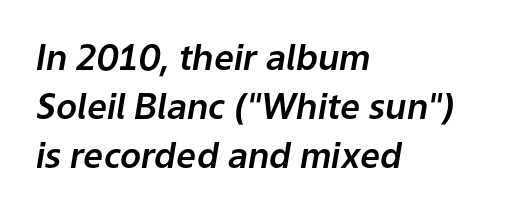
Q: Is the text italic (slanted)? A: Yes, it leans right by about 9 degrees.
Q: Is the text underlined? A: No.
Q: How is the paragraph aligned? A: Left-aligned.
Q: Is the spacing between letters normal or unusually wide? A: Normal.
Q: Is the spacing between lines tight, normal or loose? A: Normal.
Q: Width (condensed, normal, or wide)? A: Normal.
Q: Stroke contrast? A: Low.
Q: x-height? A: Medium.
Q: Monospaced? A: No.
